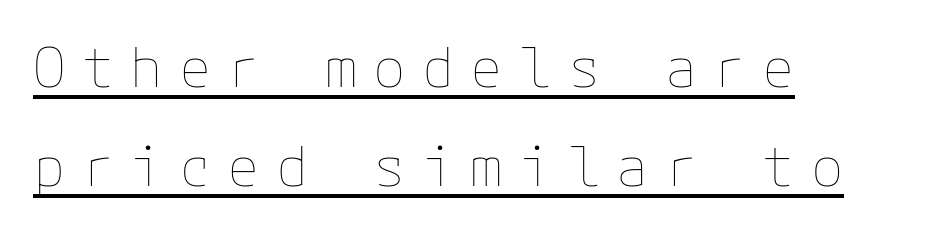
The image shows 54 px thin type, upright; set left-aligned, line spacing 1.84x, unusually wide letter spacing (+0.3 em), underlined; low stroke contrast and a medium x-height.
